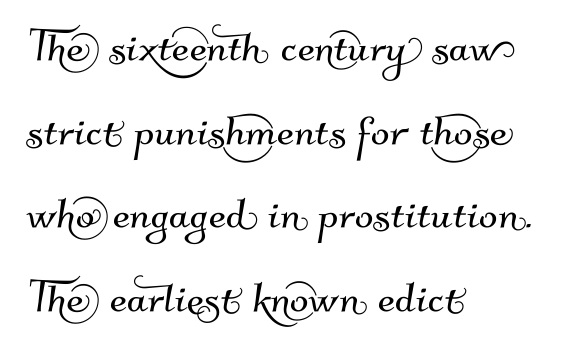
The image shows 55 px sans-serif type; set left-aligned, normal line spacing (1.52x), normal letter spacing, not underlined; medium stroke contrast and a small x-height.
